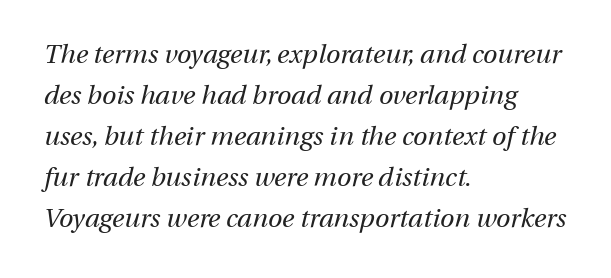
The image shows 26 px text type, italic (leaning right); set left-aligned, normal line spacing (1.58x), normal letter spacing, not underlined.
